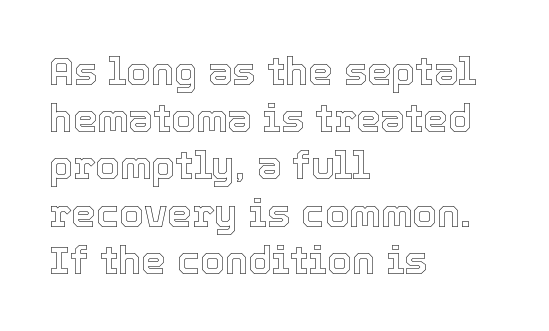
Q: Is the text italic (slanted)? A: No, it is upright.
Q: Is the text underlined? A: No.
Q: How is the paragraph aligned? A: Left-aligned.
Q: Is the spacing between letters normal or unusually wide? A: Normal.
Q: Width (condensed, normal, or wide)? A: Normal.
Q: x-height? A: Medium.
Q: Monospaced? A: No.
